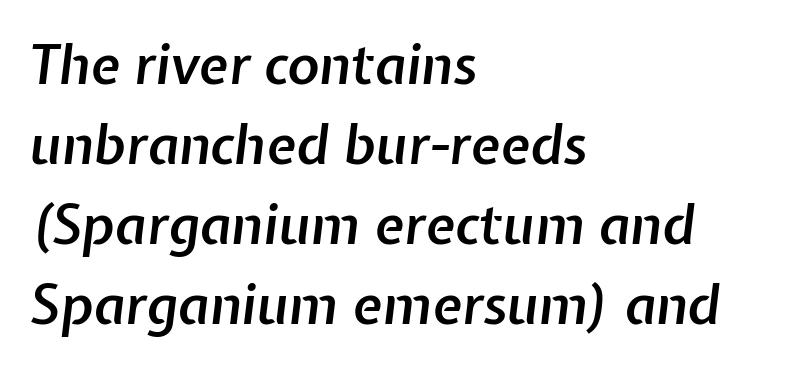
{"italic": "yes", "lean": "right", "slant_degrees": 7, "bold": "semi", "weight": "semibold", "width": "normal", "stroke_contrast": "low", "x_height": "medium", "monospaced": "no", "underline": "no", "align": "left", "line_spacing": "normal", "line_spacing_ratio": 1.48, "letter_spacing": "normal", "letter_spacing_em": 0.0, "glyph_px": 54}
